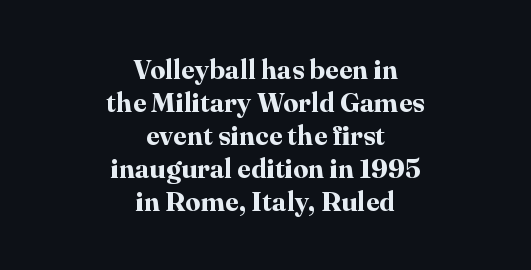
The image shows 27 px bold type, upright; set centered, line spacing 1.22x, normal letter spacing, not underlined.
